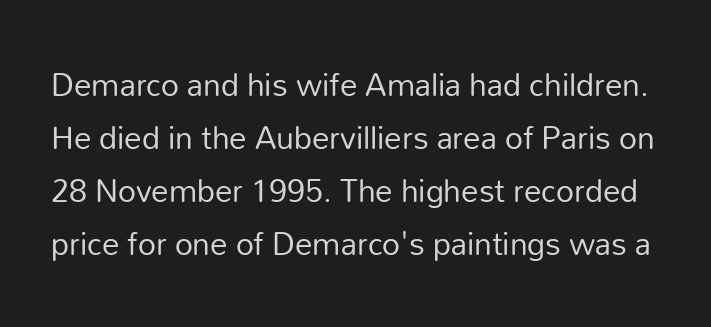
The rendering uses natural spacing where letterforms have individual widths. Characters remain perfectly vertical along every line. Nope, no serifs anywhere on these letters. Does the leading feel generous? No, just average. Stems and bowls with no extra thickness — not bold. Type without underlining.
